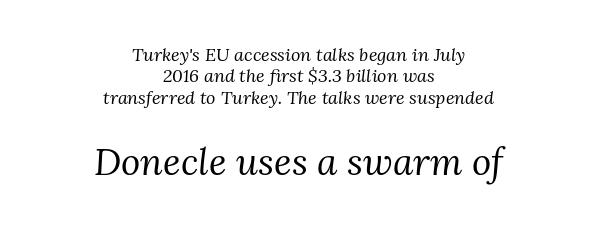
Any mark beneath the type? The region is blank. Caption: upper text group reduced, lower text group enlarged. Looks like regular typesetting: each glyph gets only the width it needs. The compositor balanced each line on the midline. No heavy texture on the line: the type isn't bold.
